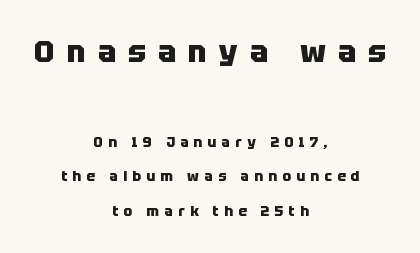
The image shows 31 px heavy sans-serif type, upright; set centered, loose line spacing (2.48x), unusually wide letter spacing (+0.38 em), not underlined; the first (top) block is 2.21x larger; low stroke contrast and a large x-height.
